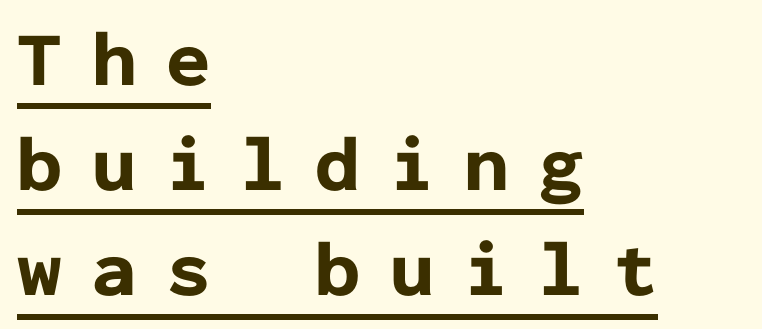
The image shows 79 px bold sans-serif type, upright, monospaced; set left-aligned, normal line spacing (1.33x), unusually wide letter spacing (+0.38 em), underlined; low stroke contrast and a medium x-height.
